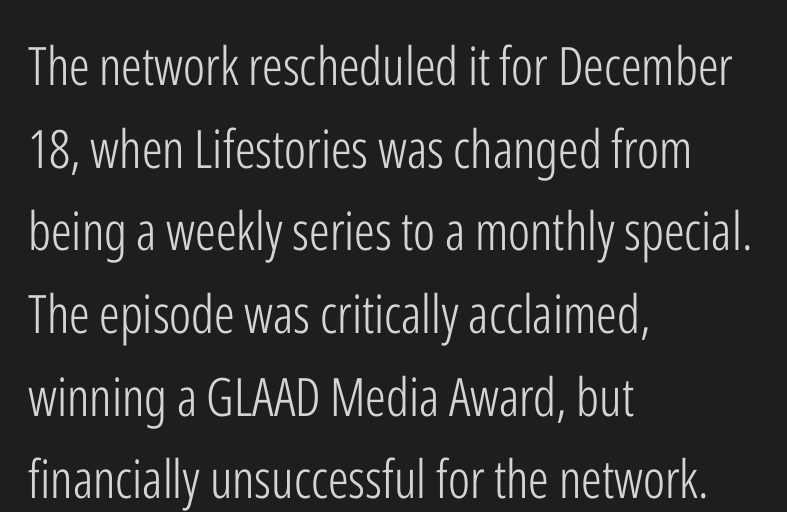
Q: Is the text bold? A: No.
Q: Is the text italic (slanted)? A: No, it is upright.
Q: Is the typeface a serif or a sans-serif typeface? A: Sans-serif.
Q: Is the text underlined? A: No.
Q: How is the paragraph aligned? A: Left-aligned.
Q: Is the spacing between letters normal or unusually wide? A: Normal.
Q: Is the spacing between lines tight, normal or loose? A: Normal.
Q: Width (condensed, normal, or wide)? A: Condensed.
Q: Stroke contrast? A: Low.
Q: x-height? A: Medium.
Q: Monospaced? A: No.
